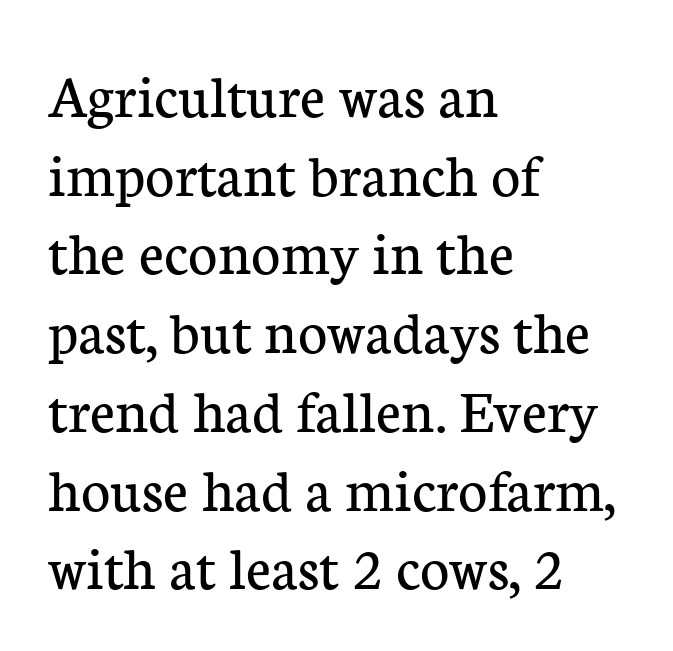
The image shows 63 px regular-weight serif type, upright; set left-aligned, normal line spacing (1.25x), normal letter spacing, not underlined; low stroke contrast and a medium x-height.
